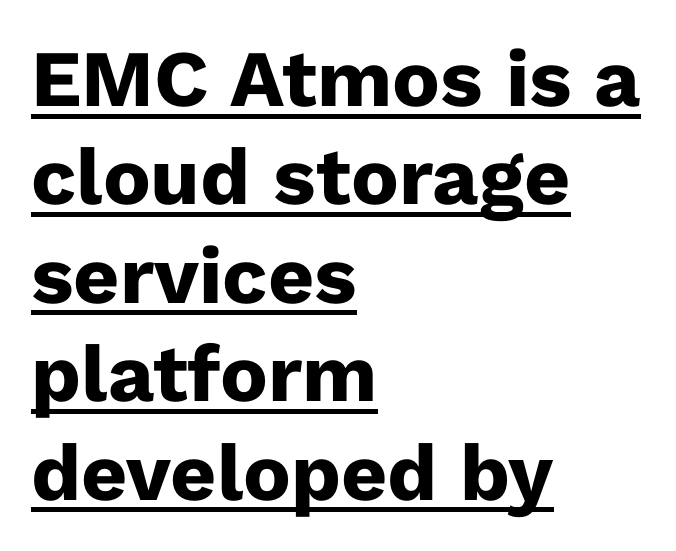
The image shows 80 px heavy sans-serif type, upright; set left-aligned, line spacing 1.23x, normal letter spacing, underlined; low stroke contrast and a medium x-height.
